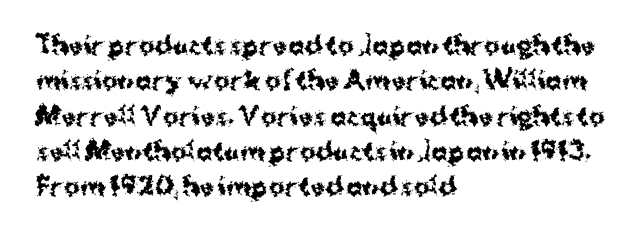
{"italic": "no", "bold": "yes", "underline": "no", "align": "left", "line_spacing": "normal", "line_spacing_ratio": 1.47, "letter_spacing": "normal", "letter_spacing_em": 0.0, "glyph_px": 24}
